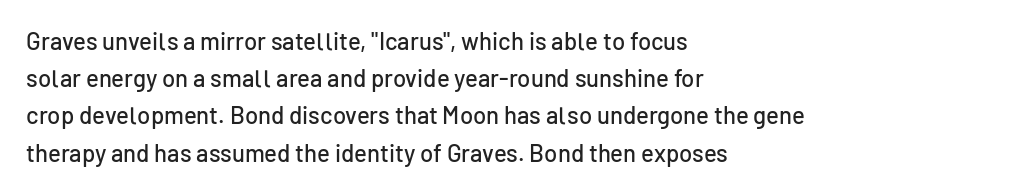
Q: Is the text italic (slanted)? A: No, it is upright.
Q: Is the text underlined? A: No.
Q: How is the paragraph aligned? A: Left-aligned.
Q: Is the spacing between letters normal or unusually wide? A: Normal.
Q: Is the spacing between lines tight, normal or loose? A: Normal.
